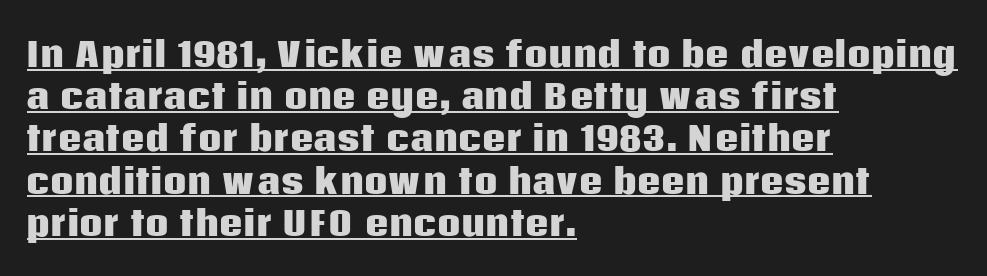
{"serif": "no", "italic": "no", "bold": "yes", "weight": "heavy", "width": "normal", "stroke_contrast": "low", "x_height": "large", "monospaced": "no", "underline": "yes", "align": "left", "line_spacing": "normal", "line_spacing_ratio": 1.28, "letter_spacing": "normal", "letter_spacing_em": 0.0, "glyph_px": 33}
